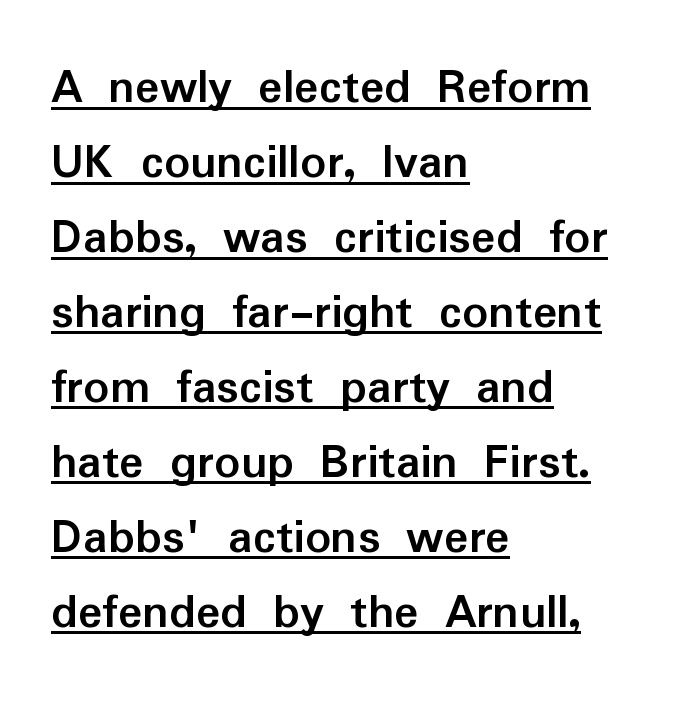
Q: Is the text bold? A: Yes.
Q: Is the text italic (slanted)? A: No, it is upright.
Q: Is the typeface a serif or a sans-serif typeface? A: Sans-serif.
Q: Is the text underlined? A: Yes.
Q: How is the paragraph aligned? A: Left-aligned.
Q: Is the spacing between letters normal or unusually wide? A: Normal.
Q: Is the spacing between lines tight, normal or loose? A: Normal.
Q: Width (condensed, normal, or wide)? A: Normal.
Q: Stroke contrast? A: Low.
Q: x-height? A: Medium.
Q: Monospaced? A: No.
